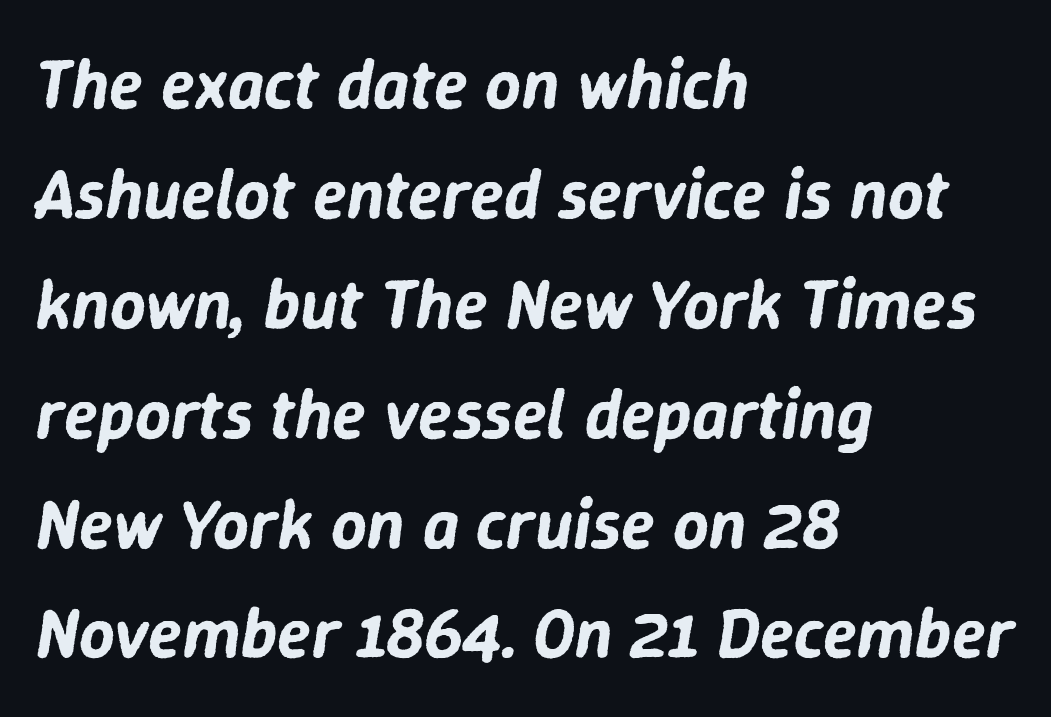
The image shows 70 px text type, italic (leaning right); set left-aligned, normal line spacing (1.57x), normal letter spacing, not underlined; low stroke contrast and a medium x-height.
